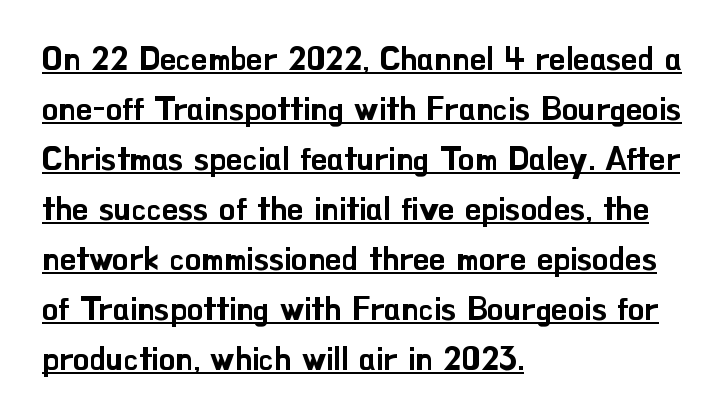
Q: Is the text italic (slanted)? A: No, it is upright.
Q: Is the typeface a serif or a sans-serif typeface? A: Sans-serif.
Q: Is the text underlined? A: Yes.
Q: How is the paragraph aligned? A: Left-aligned.
Q: Is the spacing between letters normal or unusually wide? A: Normal.
Q: Is the spacing between lines tight, normal or loose? A: Normal.
Q: Width (condensed, normal, or wide)? A: Normal.
Q: Stroke contrast? A: Low.
Q: x-height? A: Small.
Q: Monospaced? A: No.
